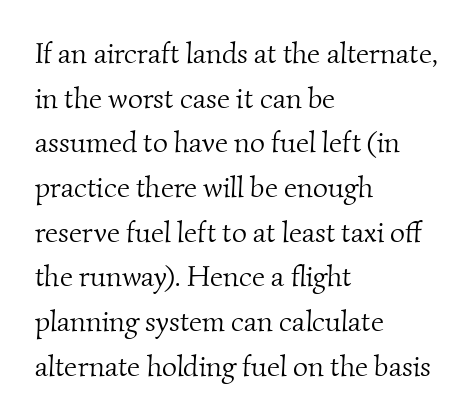
Leading matches the norm, producing a regular column. Plain, unruled lines of type. Between one letter and the next there's only the usual sliver of space. A quiet, ordinary-to-light weight characterises the typeface. The font family rendered here belongs to the serif group. Horizontally, the lines are justified to the leading edge only.
